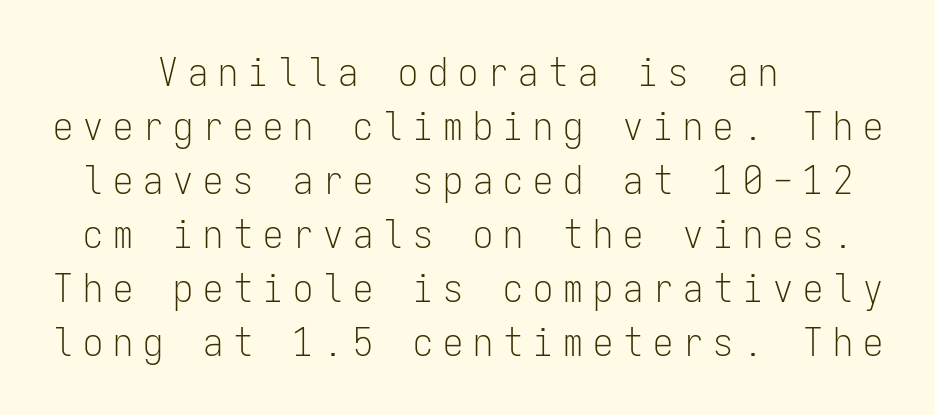
No chunkiness to these letters — they're not bold. These lines have a slow, spaced-out rhythm from letter to letter. The text was rendered using a sans face with plain stroke endings. Interline gaps are of average width in this sample.
